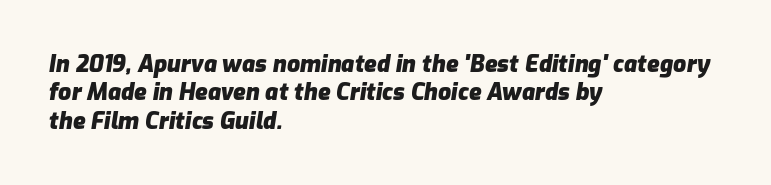
Check under the words: just untouched page. Each line starts at the same left margin while the right side varies. In terms of posture, this sample is oblique. The tracking reads as untouched default to a designer's eye. On the weight axis this lands at bold, roughly 700.
